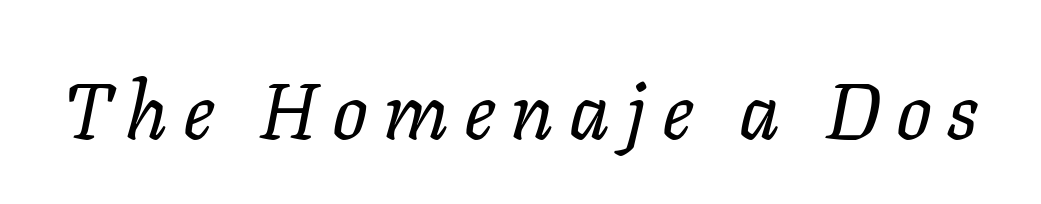
The image shows 79 px regular-weight type, italic (leaning right); set not underlined; low stroke contrast and a medium x-height.
